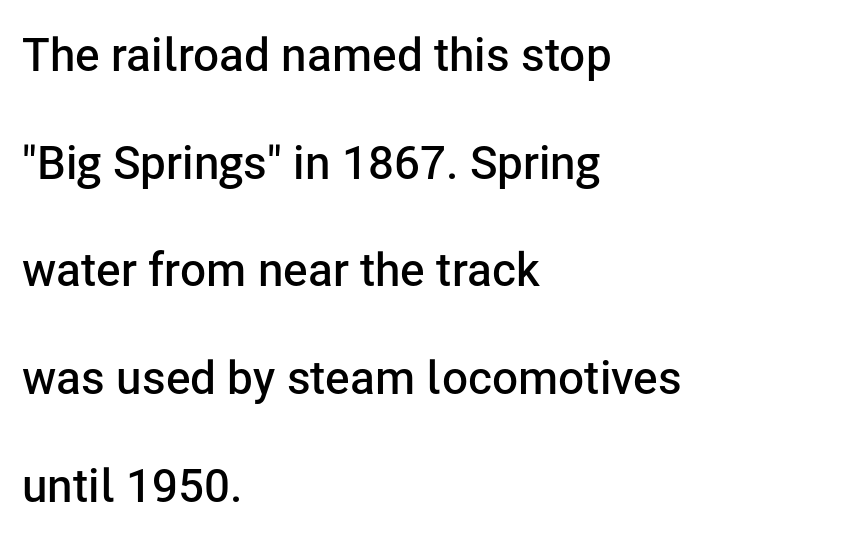
The image shows 46 px semibold sans-serif type, upright; set left-aligned, loose line spacing (2.34x), normal letter spacing, not underlined; low stroke contrast and a medium x-height.
